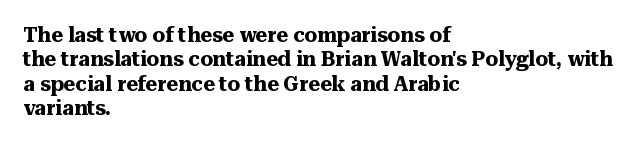
In terms of weight, the rendering is a true, heavy bold. In CSS terms this would be text-align: left. This rendering leaves character spacing at its baseline value. Honestly, there is no underline to notice here at all. The typography opts for an upright posture over an oblique one.
